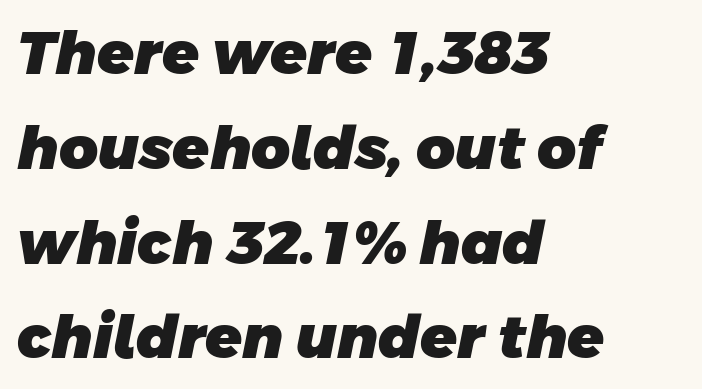
Q: Is the text bold? A: Yes.
Q: Is the typeface a serif or a sans-serif typeface? A: Sans-serif.
Q: Is the text underlined? A: No.
Q: How is the paragraph aligned? A: Left-aligned.
Q: Is the spacing between letters normal or unusually wide? A: Normal.
Q: Is the spacing between lines tight, normal or loose? A: Normal.
Q: Width (condensed, normal, or wide)? A: Normal.
Q: Stroke contrast? A: Low.
Q: x-height? A: Large.
Q: Monospaced? A: No.
